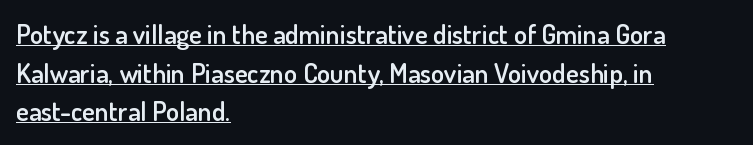
The image shows 27 px text type, upright; set left-aligned, normal line spacing (1.43x), normal letter spacing, underlined.
